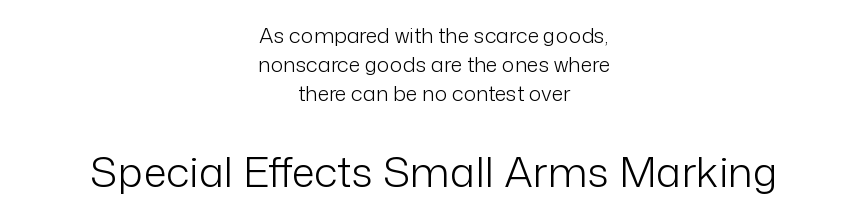
Q: Is the text bold? A: No.
Q: Is the text italic (slanted)? A: No, it is upright.
Q: Is the typeface a serif or a sans-serif typeface? A: Sans-serif.
Q: Is the text underlined? A: No.
Q: How is the paragraph aligned? A: Centered.
Q: Is the spacing between letters normal or unusually wide? A: Normal.
Q: Is the spacing between lines tight, normal or loose? A: Normal.
Q: Which block of text is set in a larger size, the first (top) or the second (bottom)? A: The second (bottom) one.
Q: Width (condensed, normal, or wide)? A: Normal.
Q: Stroke contrast? A: Low.
Q: x-height? A: Medium.
Q: Monospaced? A: No.
